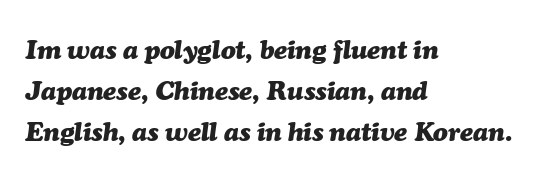
Q: Is the text bold? A: Yes.
Q: Is the text italic (slanted)? A: Yes, it leans right by about 7 degrees.
Q: Is the text underlined? A: No.
Q: How is the paragraph aligned? A: Left-aligned.
Q: Is the spacing between letters normal or unusually wide? A: Normal.
Q: Is the spacing between lines tight, normal or loose? A: Normal.
